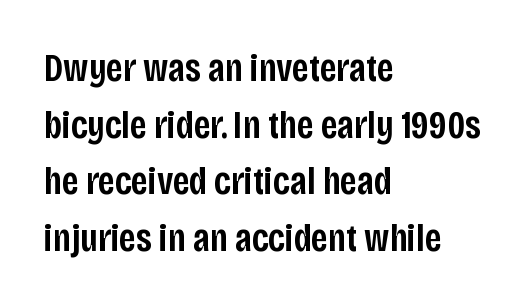
{"serif": "no", "italic": "no", "bold": "semi", "weight": "semibold", "width": "condensed", "stroke_contrast": "low", "x_height": "large", "monospaced": "no", "underline": "no", "align": "left", "line_spacing": "normal", "line_spacing_ratio": 1.45, "letter_spacing": "normal", "letter_spacing_em": 0.0, "glyph_px": 39}
